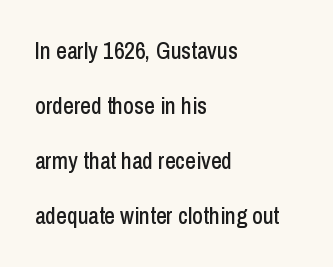
Vertical spacing — loose. Characters follow at the spacing the type designer built in. Which margin do the lines hug? The left one — the right edge is uneven. The zone under the glyphs is completely vacant. A typesetter would mark this as roman, not italic.
